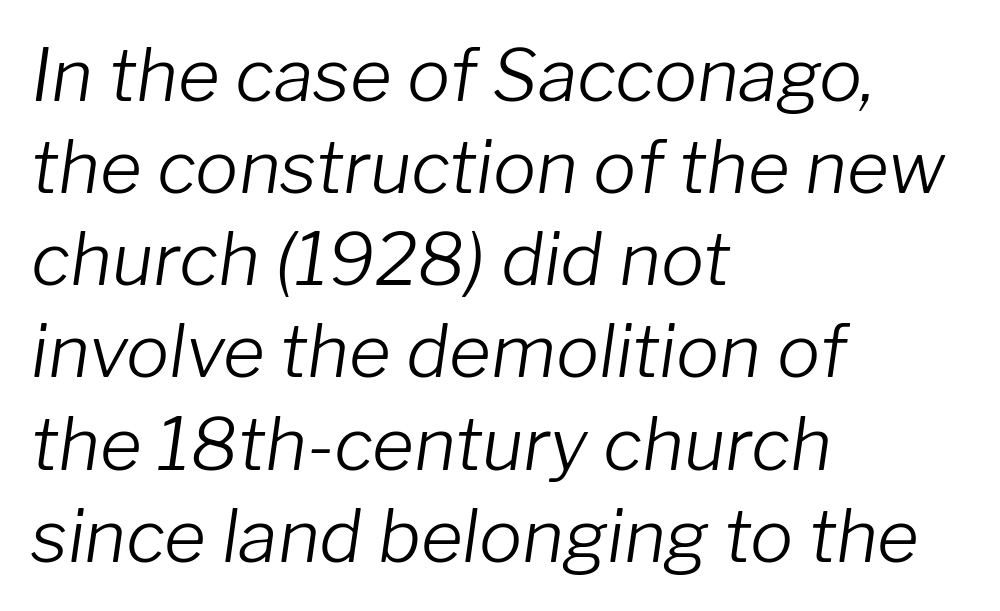
Q: Is the text bold? A: No.
Q: Is the text italic (slanted)? A: Yes, it leans right by about 8 degrees.
Q: Is the text underlined? A: No.
Q: How is the paragraph aligned? A: Left-aligned.
Q: Is the spacing between letters normal or unusually wide? A: Normal.
Q: Is the spacing between lines tight, normal or loose? A: Normal.
Q: Width (condensed, normal, or wide)? A: Normal.
Q: Stroke contrast? A: Low.
Q: x-height? A: Medium.
Q: Monospaced? A: No.
